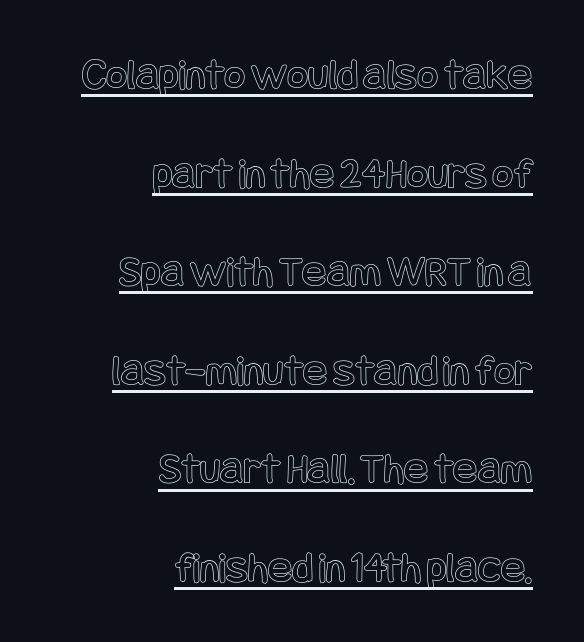
{"italic": "no", "width": "condensed", "x_height": "large", "underline": "yes", "align": "right", "line_spacing": "loose", "line_spacing_ratio": 2.19, "letter_spacing": "normal", "letter_spacing_em": 0.0, "glyph_px": 45}
